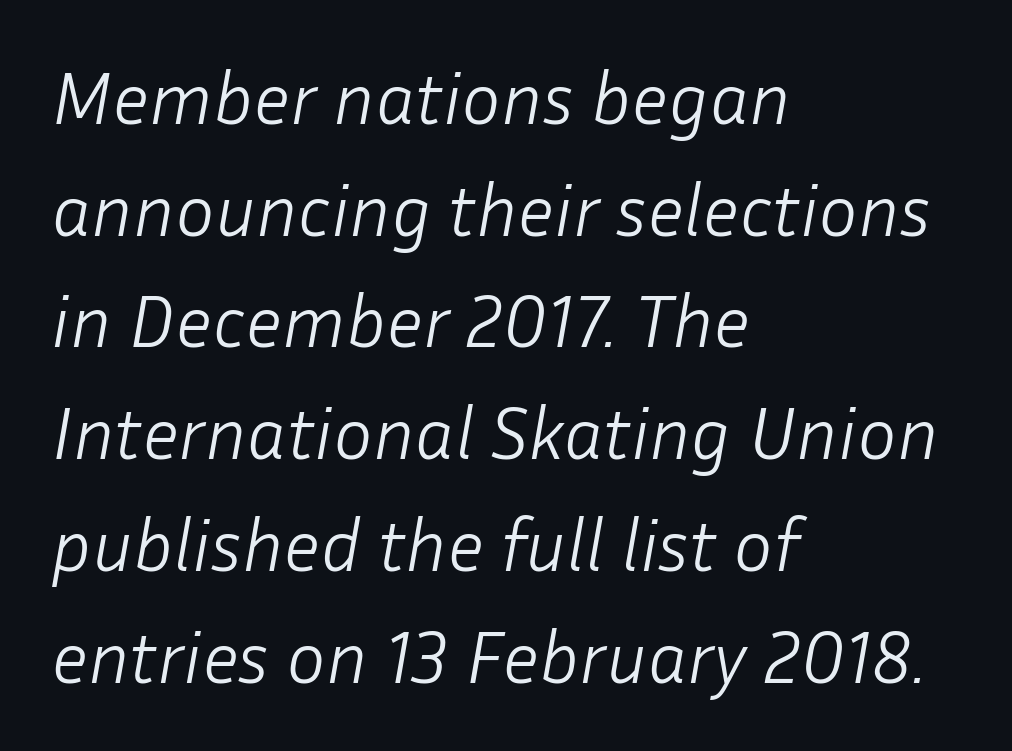
Q: Is the text bold? A: No.
Q: Is the text italic (slanted)? A: Yes, it leans right by about 10 degrees.
Q: Is the text underlined? A: No.
Q: How is the paragraph aligned? A: Left-aligned.
Q: Is the spacing between letters normal or unusually wide? A: Normal.
Q: Is the spacing between lines tight, normal or loose? A: Normal.
Q: Width (condensed, normal, or wide)? A: Normal.
Q: Stroke contrast? A: Low.
Q: x-height? A: Medium.
Q: Monospaced? A: No.
